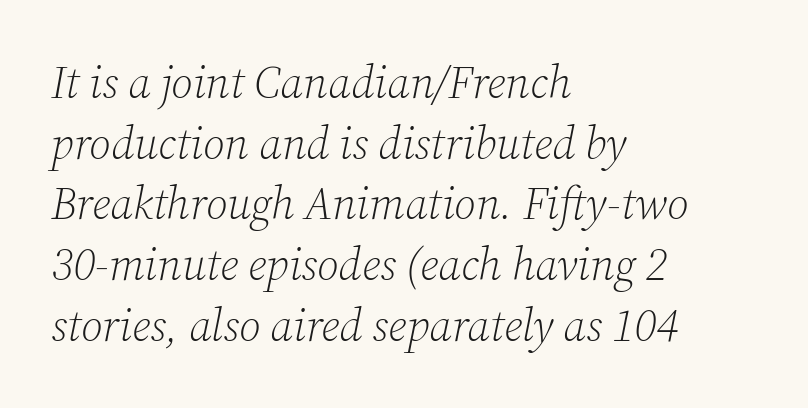
Q: Is the text bold? A: No.
Q: Is the text italic (slanted)? A: Yes, it leans right by about 12 degrees.
Q: Is the typeface a serif or a sans-serif typeface? A: Serif.
Q: Is the text underlined? A: No.
Q: How is the paragraph aligned? A: Left-aligned.
Q: Is the spacing between letters normal or unusually wide? A: Normal.
Q: Is the spacing between lines tight, normal or loose? A: Normal.
Q: Width (condensed, normal, or wide)? A: Normal.
Q: Stroke contrast? A: Low.
Q: x-height? A: Medium.
Q: Monospaced? A: No.
